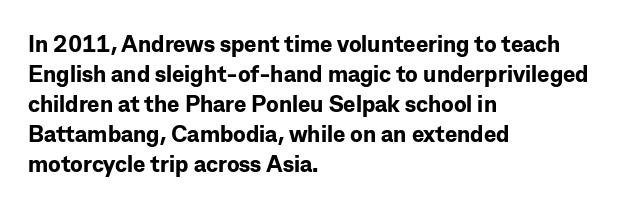
{"italic": "no", "bold": "yes", "underline": "no", "align": "left", "line_spacing": "normal", "line_spacing_ratio": 1.3, "letter_spacing": "normal", "letter_spacing_em": 0.0, "glyph_px": 23}
